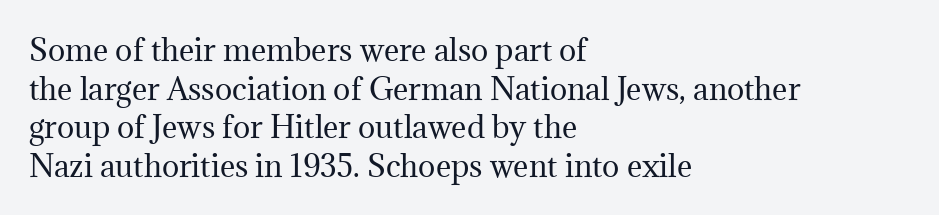
Q: Is the text bold? A: No.
Q: Is the text italic (slanted)? A: No, it is upright.
Q: Is the typeface a serif or a sans-serif typeface? A: Serif.
Q: Is the text underlined? A: No.
Q: How is the paragraph aligned? A: Left-aligned.
Q: Is the spacing between letters normal or unusually wide? A: Normal.
Q: Is the spacing between lines tight, normal or loose? A: Normal.
Q: Width (condensed, normal, or wide)? A: Normal.
Q: Stroke contrast? A: Medium.
Q: x-height? A: Medium.
Q: Monospaced? A: No.
